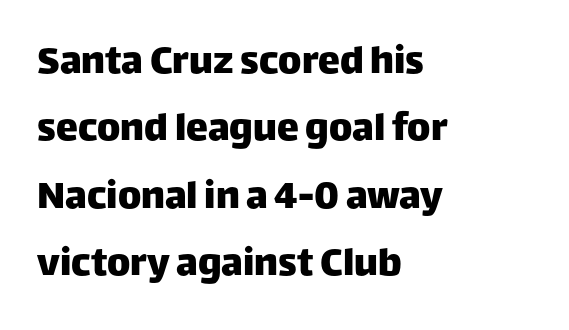
The image shows 44 px sans-serif type, upright; set left-aligned, normal line spacing (1.53x), normal letter spacing, not underlined; low stroke contrast and a large x-height.
